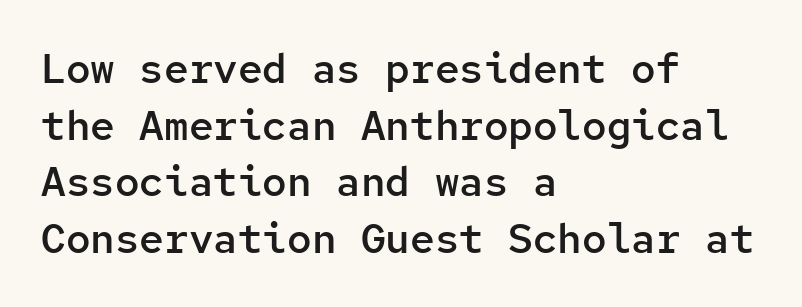
{"serif": "no", "italic": "no", "bold": "semi", "weight": "semibold", "width": "normal", "stroke_contrast": "low", "x_height": "medium", "monospaced": "yes", "underline": "no", "align": "left", "line_spacing": "normal", "line_spacing_ratio": 1.38, "letter_spacing": "normal", "letter_spacing_em": 0.0, "glyph_px": 41}
